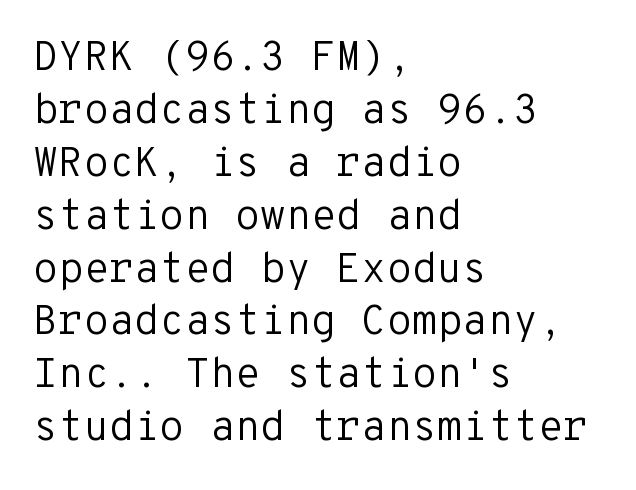
Note: no serifs on the glyphs. A typesetter would call this monospace, since all characters share one set width. This sample is left-justified, so line endings fall wherever the words run out. No extra tracking has been applied to these lines. On a weight scale, this lands at 450 or below.
